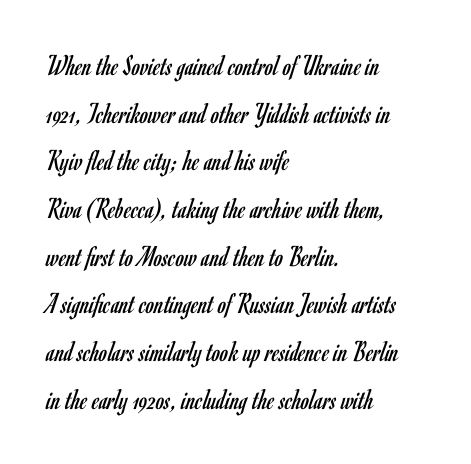
Q: Is the text bold? A: No.
Q: Is the text italic (slanted)? A: Yes.
Q: Is the typeface a serif or a sans-serif typeface? A: Sans-serif.
Q: Is the text underlined? A: No.
Q: How is the paragraph aligned? A: Left-aligned.
Q: Is the spacing between letters normal or unusually wide? A: Normal.
Q: Is the spacing between lines tight, normal or loose? A: Normal.
Q: Width (condensed, normal, or wide)? A: Condensed.
Q: Stroke contrast? A: Low.
Q: x-height? A: Small.
Q: Monospaced? A: No.
